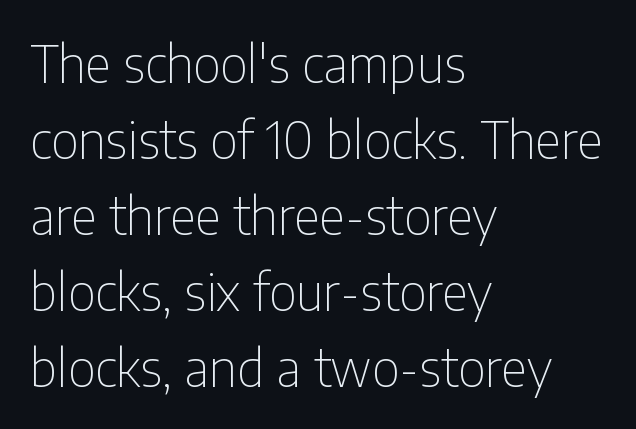
Q: Is the text bold? A: No.
Q: Is the text italic (slanted)? A: No, it is upright.
Q: Is the typeface a serif or a sans-serif typeface? A: Sans-serif.
Q: Is the text underlined? A: No.
Q: How is the paragraph aligned? A: Left-aligned.
Q: Is the spacing between letters normal or unusually wide? A: Normal.
Q: Is the spacing between lines tight, normal or loose? A: Normal.
Q: Width (condensed, normal, or wide)? A: Condensed.
Q: Stroke contrast? A: Low.
Q: x-height? A: Medium.
Q: Monospaced? A: No.
